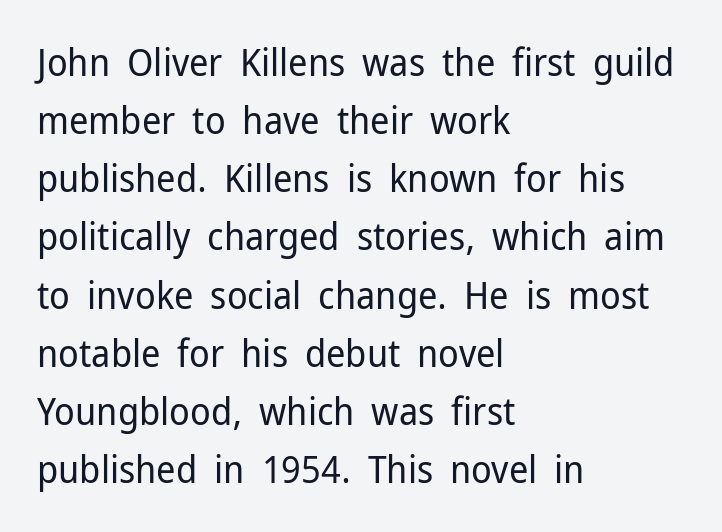
The lines in this sample share a left origin and differ only in where they stop. The face used here is a sans, in the tradition of grotesques and geometrics. This sample has the flowing, uneven cadence of proportional lettering. The strokes carry an ordinary text weight at most. The rows are spaced the way most documents space them.
